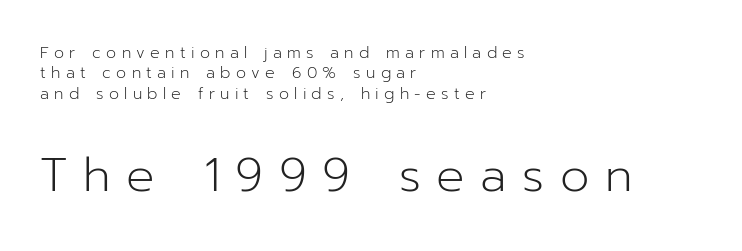
The image shows 47 px light sans-serif type, upright; set left-aligned, normal line spacing (1.27x), unusually wide letter spacing (+0.33 em), not underlined; the second (bottom) block is 2.94x larger; low stroke contrast and a medium x-height.
